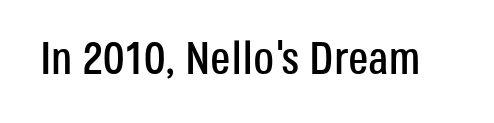
The image shows 46 px condensed sans-serif type, upright; set normal letter spacing, not underlined; low stroke contrast and a large x-height.
